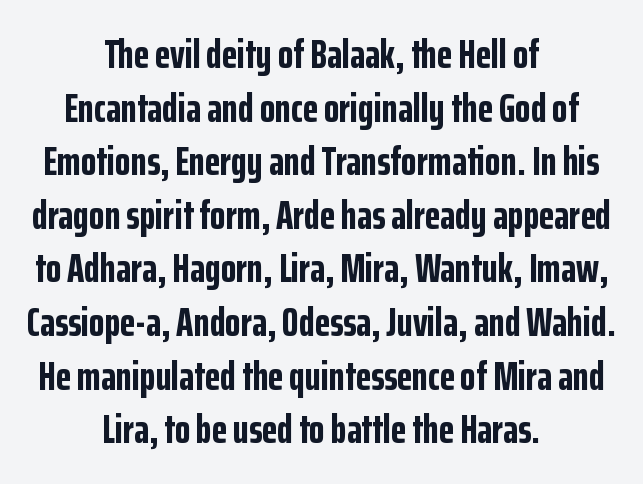
The image shows 40 px bold, condensed sans-serif type, upright; set centered, normal line spacing (1.34x), normal letter spacing, not underlined; low stroke contrast and a medium x-height.
